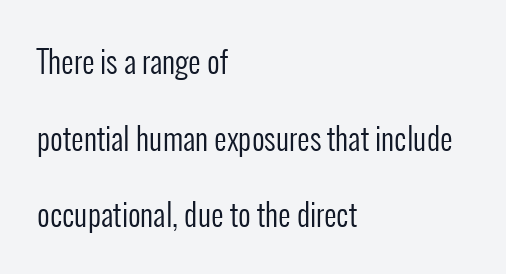
Q: Is the text bold? A: No.
Q: Is the text italic (slanted)? A: No, it is upright.
Q: Is the typeface a serif or a sans-serif typeface? A: Sans-serif.
Q: Is the text underlined? A: No.
Q: How is the paragraph aligned? A: Left-aligned.
Q: Is the spacing between letters normal or unusually wide? A: Normal.
Q: Is the spacing between lines tight, normal or loose? A: Loose.
Q: Width (condensed, normal, or wide)? A: Condensed.
Q: Stroke contrast? A: Low.
Q: x-height? A: Medium.
Q: Monospaced? A: No.
